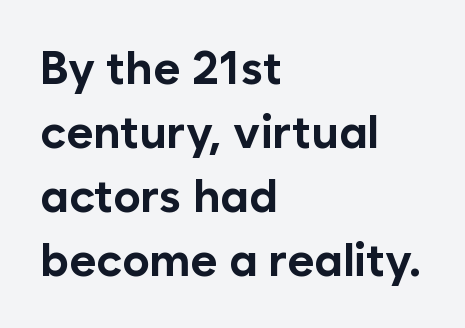
{"serif": "no", "italic": "no", "bold": "yes", "weight": "bold", "width": "normal", "stroke_contrast": "low", "x_height": "medium", "monospaced": "no", "underline": "no", "align": "left", "line_spacing": "normal", "line_spacing_ratio": 1.39, "letter_spacing": "normal", "letter_spacing_em": 0.0, "glyph_px": 46}
